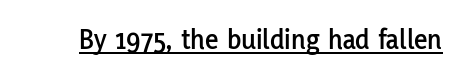
No feet cap the strokes, marking this as sans-serif type. Do the characters align in a grid? No, the font is proportional. Characters follow at the spacing the type designer built in. Glance below the letters and you will spot a drawn line. Nope, not italic — everything's standing straight.
